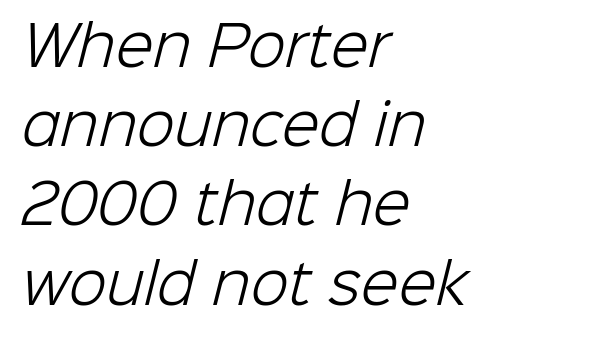
Q: Is the text bold? A: No.
Q: Is the typeface a serif or a sans-serif typeface? A: Sans-serif.
Q: Is the text underlined? A: No.
Q: How is the paragraph aligned? A: Left-aligned.
Q: Is the spacing between letters normal or unusually wide? A: Normal.
Q: Is the spacing between lines tight, normal or loose? A: Normal.
Q: Width (condensed, normal, or wide)? A: Normal.
Q: Stroke contrast? A: Low.
Q: x-height? A: Medium.
Q: Monospaced? A: No.
